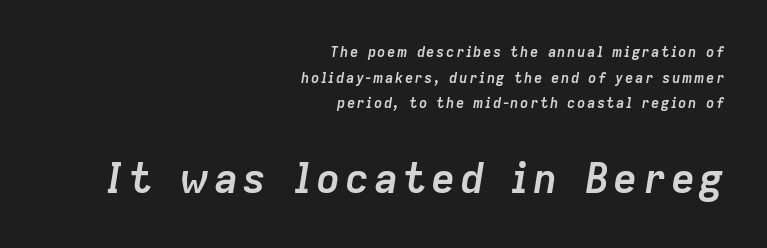
{"italic": "yes", "lean": "right", "slant_degrees": 9, "bold": "yes", "weight": "semibold", "width": "normal", "stroke_contrast": "low", "x_height": "medium", "monospaced": "no", "underline": "no", "align": "right", "line_spacing_ratio": 1.83, "larger_block": "second", "size_ratio": 2.93, "glyph_px": 41}
